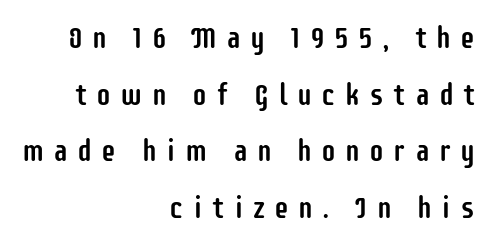
Q: Is the text italic (slanted)? A: No, it is upright.
Q: Is the typeface a serif or a sans-serif typeface? A: Sans-serif.
Q: Is the text underlined? A: No.
Q: How is the paragraph aligned? A: Right-aligned.
Q: Is the spacing between letters normal or unusually wide? A: Unusually wide.
Q: Width (condensed, normal, or wide)? A: Condensed.
Q: Stroke contrast? A: Low.
Q: x-height? A: Large.
Q: Monospaced? A: No.
